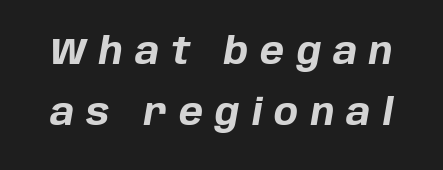
Q: Is the text bold? A: Yes.
Q: Is the text italic (slanted)? A: Yes, it leans right by about 10 degrees.
Q: Is the text underlined? A: No.
Q: Is the spacing between letters normal or unusually wide? A: Unusually wide.
Q: Is the spacing between lines tight, normal or loose? A: Normal.
Q: Width (condensed, normal, or wide)? A: Normal.
Q: Stroke contrast? A: Low.
Q: x-height? A: Large.
Q: Monospaced? A: No.
